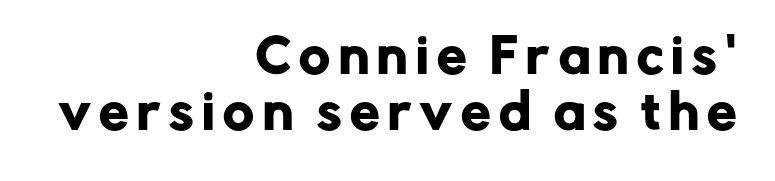
The image shows 47 px sans-serif type, upright; set right-aligned, line spacing 1.2x, not underlined; low stroke contrast and a medium x-height.
